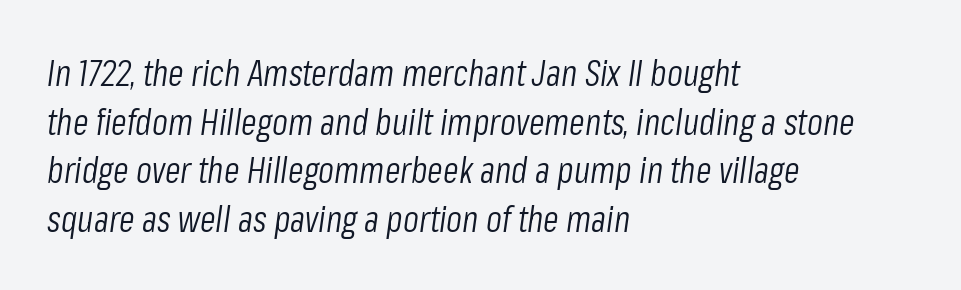
The image shows 36 px light, condensed type, italic (leaning right); set left-aligned, normal line spacing (1.35x), normal letter spacing, not underlined; low stroke contrast and a medium x-height.
